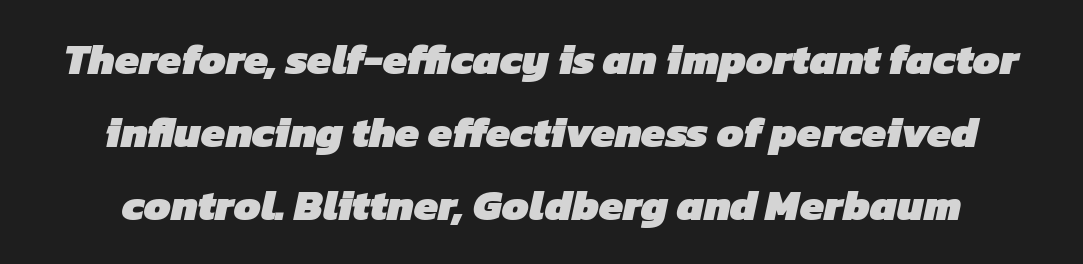
This rendering employs a face without finishing strokes, i.e., a sans-serif. Nothing unusual about the tracking: characters are spaced as the font intends. Each glyph is drawn with heavy, bold strokes. Horizontal bands of white between lines are of average thickness. Both edges are ragged and mirror each other, which tells us the setting is centered. Note the varied advance widths — an 'i' is clearly narrower than an 'm'.
